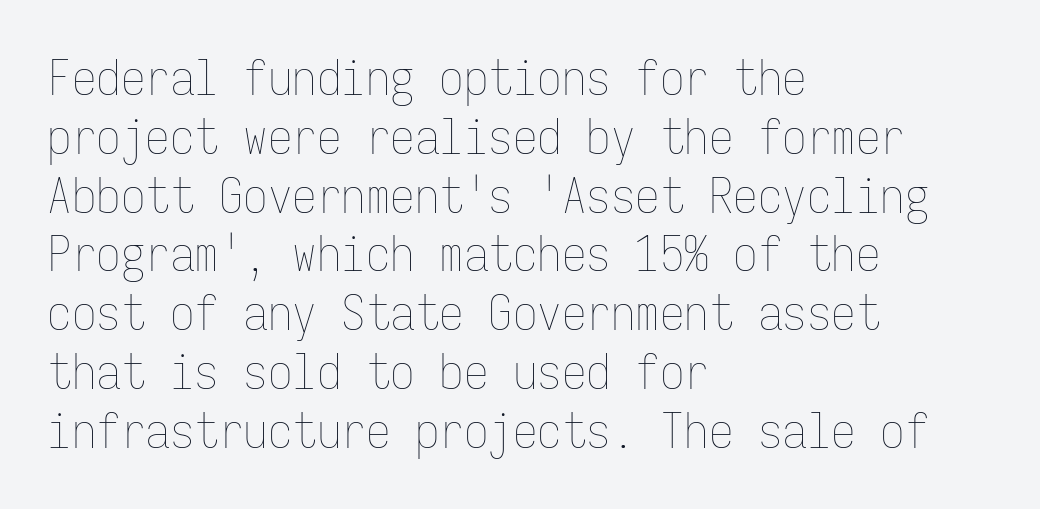
The image shows 49 px thin, condensed type, upright, monospaced; set left-aligned, line spacing 1.2x, normal letter spacing, not underlined; low stroke contrast and a medium x-height.
